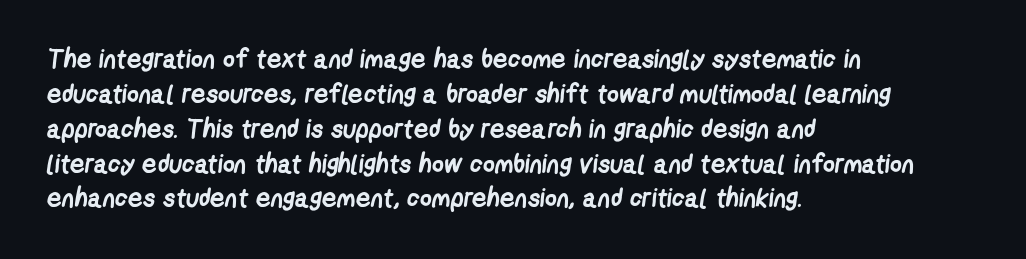
Q: Is the text bold? A: Yes.
Q: Is the text underlined? A: No.
Q: How is the paragraph aligned? A: Left-aligned.
Q: Is the spacing between letters normal or unusually wide? A: Normal.
Q: Is the spacing between lines tight, normal or loose? A: Normal.
